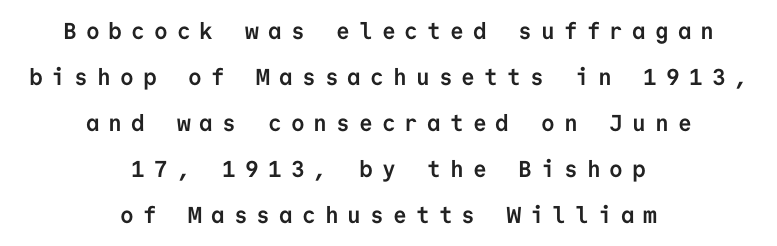
{"italic": "no", "bold": "yes", "underline": "no", "align": "center", "line_spacing": "loose", "line_spacing_ratio": 2.0, "letter_spacing": "wide", "letter_spacing_em": 0.39, "glyph_px": 23}
